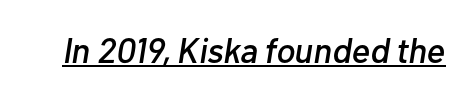
This is oblique type, the kind used for emphasis or titles. The letters advance in unequal steps, a hallmark of proportional type. Underline: present. There is no visible air inserted between adjacent glyphs.
